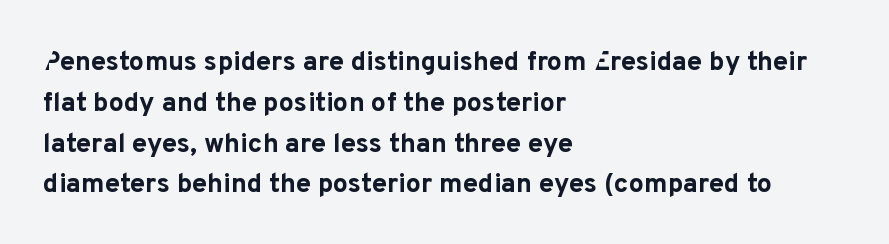
Q: Is the text bold? A: Yes.
Q: Is the text italic (slanted)? A: No, it is upright.
Q: Is the text underlined? A: No.
Q: How is the paragraph aligned? A: Left-aligned.
Q: Is the spacing between letters normal or unusually wide? A: Normal.
Q: Is the spacing between lines tight, normal or loose? A: Normal.
